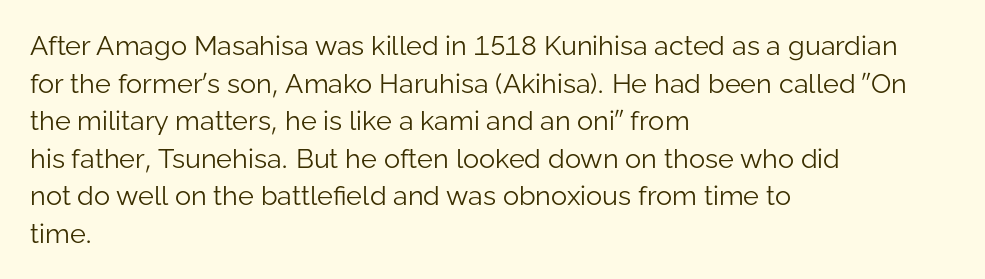
Notice how the stems are strictly vertical — no italics here. A bare baseline throughout the passage. Inter-character spacing is left at the font's built-in metrics. Vertical spacing — default. The ragged edge is on the right, which tells us the setting is flush left. The font sits on the lighter half of the weight spectrum, regular included.
